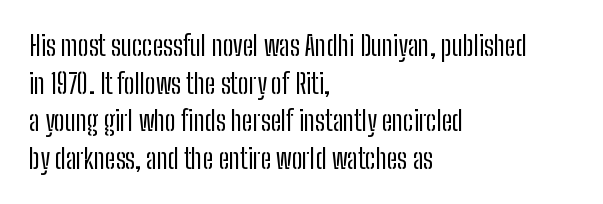
The image shows 27 px text type, upright; set left-aligned, normal line spacing (1.39x), normal letter spacing, not underlined.
